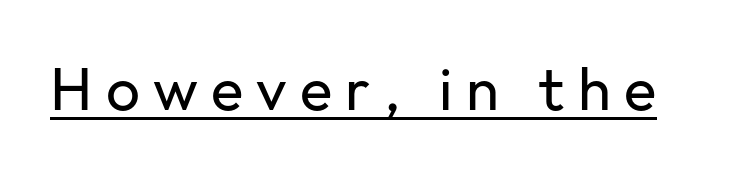
A typesetter would call this proportional, since set widths differ per character. In terms of posture, this sample is upright. The characters display no serif detailing; their extremities are plain. Somebody hit Ctrl+U on this one — the words are underlined.
